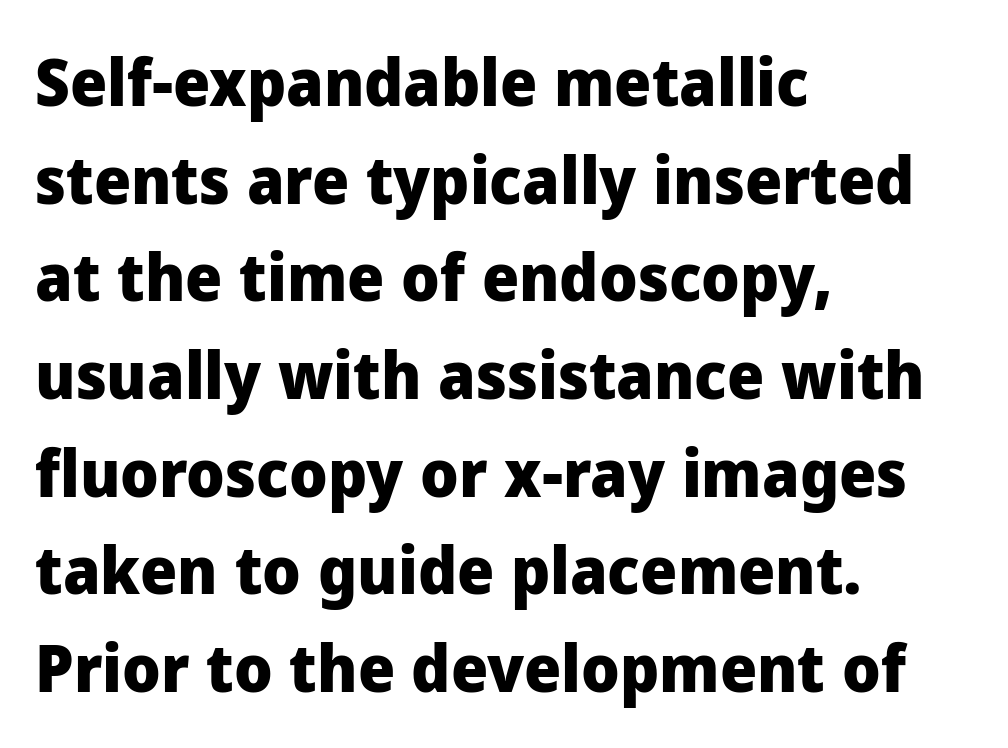
{"serif": "no", "italic": "no", "bold": "yes", "weight": "heavy", "width": "normal", "stroke_contrast": "low", "x_height": "medium", "monospaced": "no", "underline": "no", "align": "left", "line_spacing": "normal", "line_spacing_ratio": 1.48, "letter_spacing": "normal", "letter_spacing_em": 0.0, "glyph_px": 66}
